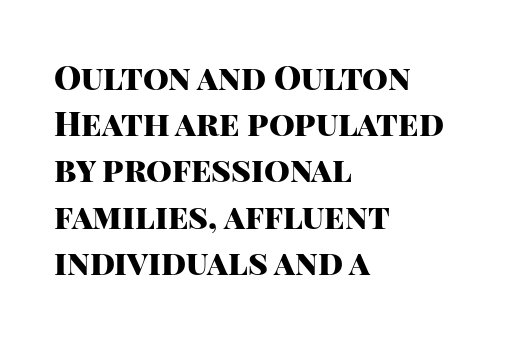
Q: Is the text bold? A: Yes.
Q: Is the text italic (slanted)? A: No, it is upright.
Q: Is the typeface a serif or a sans-serif typeface? A: Sans-serif.
Q: Is the text underlined? A: No.
Q: How is the paragraph aligned? A: Left-aligned.
Q: Is the spacing between letters normal or unusually wide? A: Normal.
Q: Is the spacing between lines tight, normal or loose? A: Normal.
Q: Width (condensed, normal, or wide)? A: Normal.
Q: Stroke contrast? A: High.
Q: x-height? A: Large.
Q: Monospaced? A: No.
